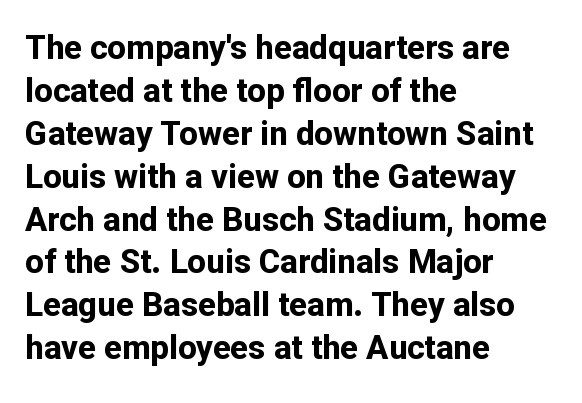
{"serif": "no", "italic": "no", "bold": "yes", "weight": "bold", "width": "normal", "stroke_contrast": "low", "x_height": "medium", "monospaced": "no", "underline": "no", "align": "left", "line_spacing": "normal", "line_spacing_ratio": 1.3, "letter_spacing": "normal", "letter_spacing_em": 0.0, "glyph_px": 33}
